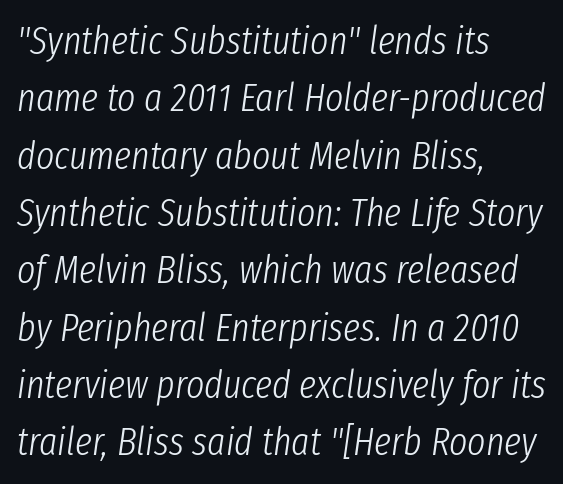
The image shows 39 px light, condensed type, italic (leaning right); set left-aligned, normal line spacing (1.47x), normal letter spacing, not underlined; low stroke contrast and a medium x-height.
